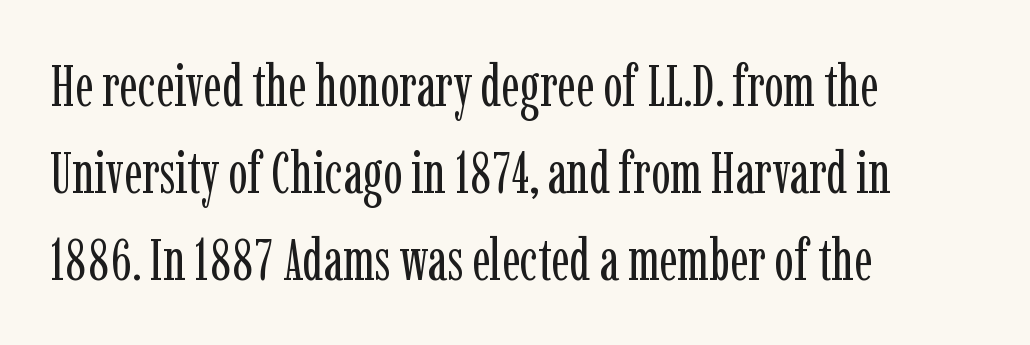
The image shows 58 px regular-weight, condensed serif type, upright; set left-aligned, normal line spacing (1.5x), normal letter spacing, not underlined; low stroke contrast and a medium x-height.
